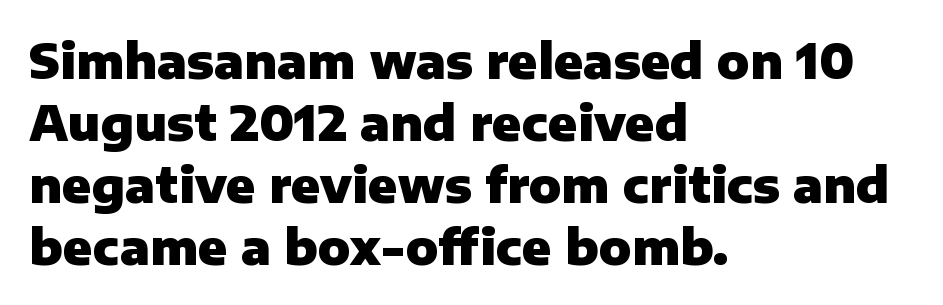
{"serif": "no", "italic": "no", "bold": "yes", "weight": "heavy", "width": "normal", "stroke_contrast": "low", "x_height": "medium", "monospaced": "no", "underline": "no", "align": "left", "line_spacing": "normal", "line_spacing_ratio": 1.29, "letter_spacing": "normal", "letter_spacing_em": 0.0, "glyph_px": 48}
